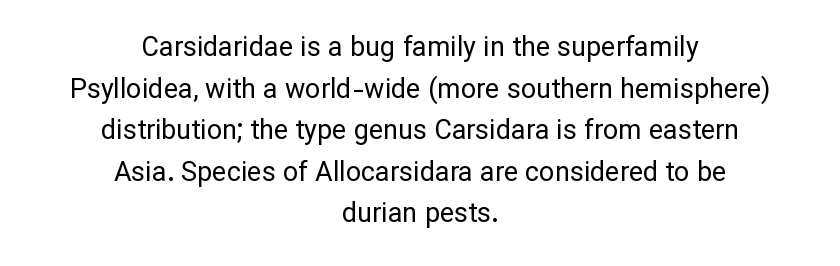
The image shows 27 px text type, upright; set centered, normal line spacing (1.54x), normal letter spacing, not underlined.
